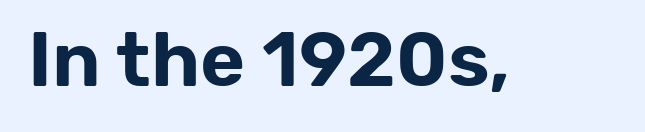
Q: Is the text italic (slanted)? A: No, it is upright.
Q: Is the typeface a serif or a sans-serif typeface? A: Sans-serif.
Q: Is the text underlined? A: No.
Q: Is the spacing between letters normal or unusually wide? A: Normal.
Q: Width (condensed, normal, or wide)? A: Normal.
Q: Stroke contrast? A: Low.
Q: x-height? A: Medium.
Q: Monospaced? A: No.
